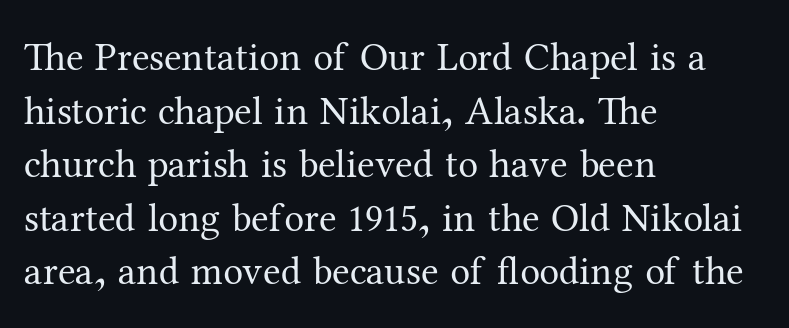
Layout note: lines flush left. Looks like regular typesetting: each glyph gets only the width it needs. This sample uses plain, unmodified letter spacing. You can tell from the footed stems that serif type was used. In terms of leading, this rendering sits right in the middle. These glyphs show unthickened strokes, regular width or finer.
